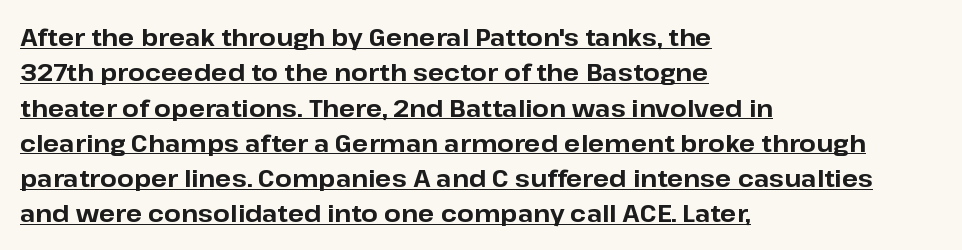
{"italic": "no", "bold": "yes", "underline": "yes", "align": "left", "line_spacing": "normal", "line_spacing_ratio": 1.47, "letter_spacing": "normal", "letter_spacing_em": 0.0, "glyph_px": 24}
